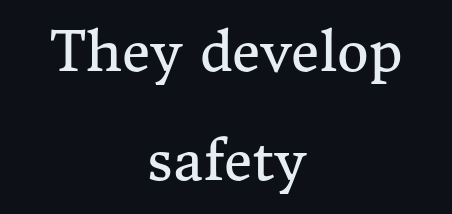
The image shows 55 px regular-weight serif type, upright; set centered, loose line spacing (1.99x), normal letter spacing, not underlined; medium stroke contrast and a medium x-height.
